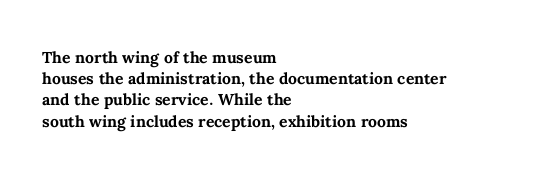
{"italic": "no", "bold": "yes", "underline": "no", "align": "left", "line_spacing": "tight", "line_spacing_ratio": 1.01, "letter_spacing": "normal", "letter_spacing_em": 0.0, "glyph_px": 21}
